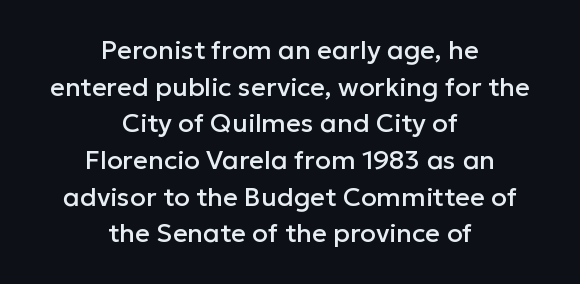
Posture: upright roman. Alignment: centered. Line spacing here is normal. Decoration check: the copy has no underline. Tracking value appears to be zero — textbook default spacing.
